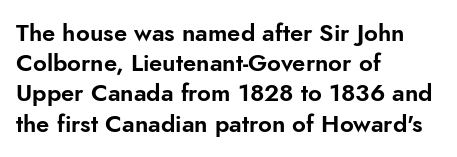
Leading: standard. Ascenders rise straight up at ninety degrees. The text block is weighted toward the left margin, trailing off unevenly rightward. Default kerning and tracking; the words read as compact shapes. Underlining? Definitely not there.
